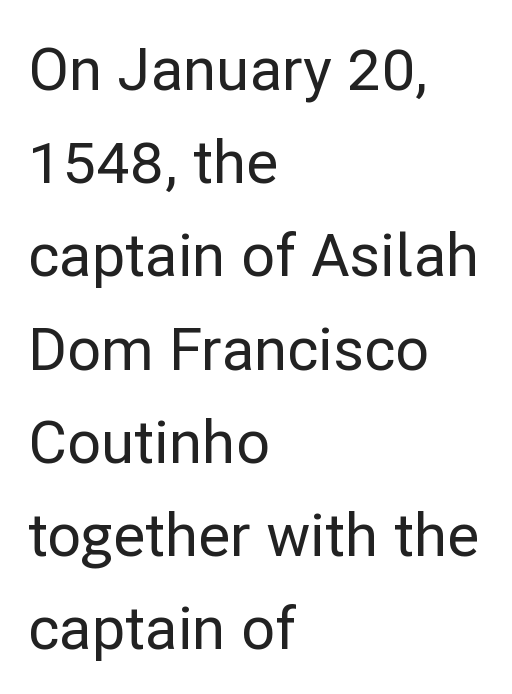
Where is the straight margin? On the left. Is this a fixed-width face? No — the glyphs have proportional, varying widths. Standard letterfit; no display-style spreading of the glyphs. Normally led — the rows are evenly, conventionally spaced.
